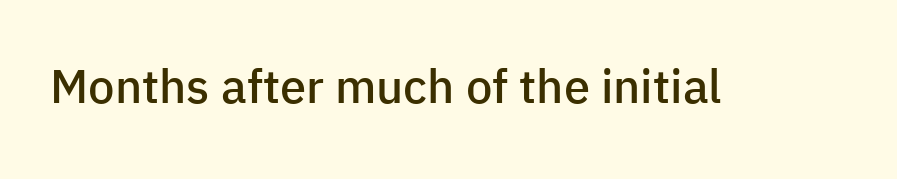
The space beneath each line is pristine and unruled. In terms of weight, the rendering is demibold, just under bold. Words appear dense and cohesive because spacing is normal. Serif or sans? Sans — the stroke terminals are bare. Character widths vary here, with narrow letters taking less room than wide ones.
